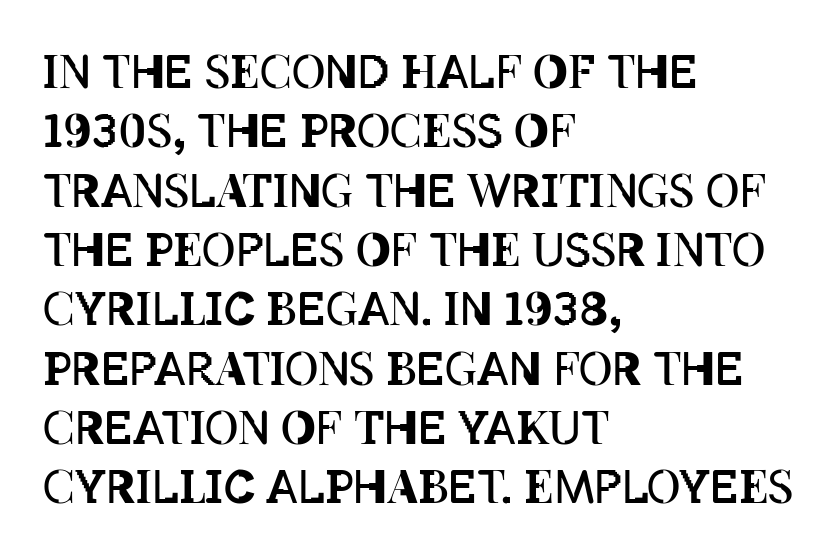
The image shows 46 px regular-weight, condensed type, upright; set left-aligned, normal line spacing (1.29x), normal letter spacing, not underlined; low stroke contrast and a large x-height.
